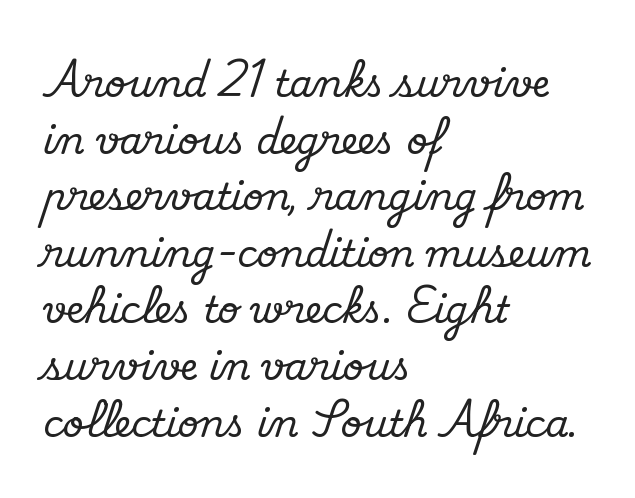
No word sits above an underline. Note the varied advance widths — an 'i' is clearly narrower than an 'm'. Check where the strokes stop: tiny serifs finish them off.
